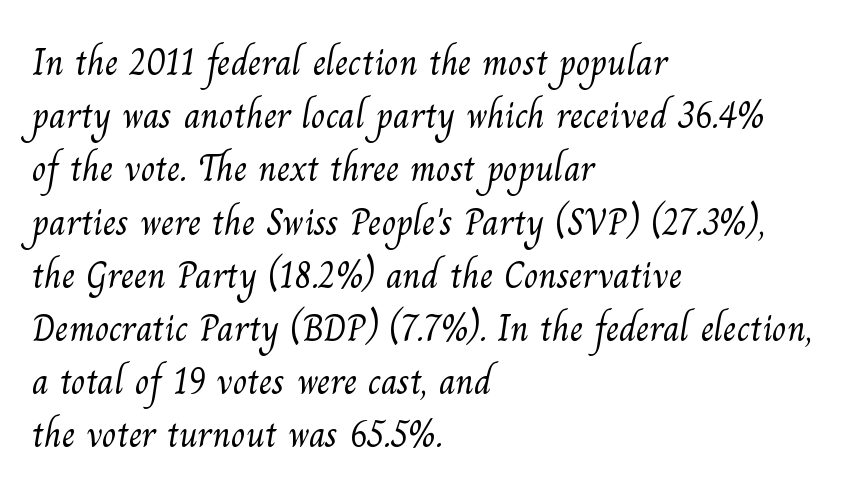
Type style note: has serifs. The letterforms sit shoulder to shoulder at normal distance. Vertical spacing — default. Is the type heavy? It reads as light-to-regular instead.
